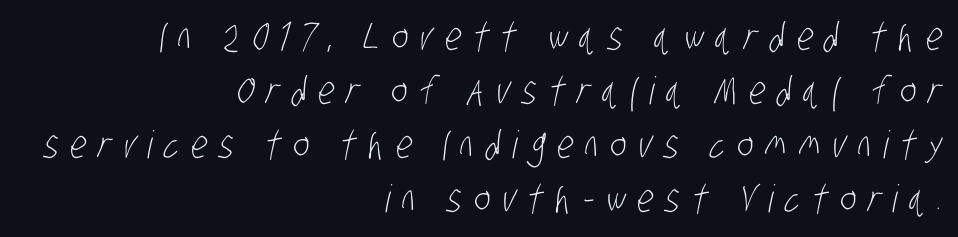
Q: Is the text bold? A: No.
Q: Is the typeface a serif or a sans-serif typeface? A: Sans-serif.
Q: Is the text underlined? A: No.
Q: How is the paragraph aligned? A: Right-aligned.
Q: Is the spacing between letters normal or unusually wide? A: Unusually wide.
Q: Is the spacing between lines tight, normal or loose? A: Normal.
Q: Width (condensed, normal, or wide)? A: Condensed.
Q: Stroke contrast? A: Low.
Q: x-height? A: Large.
Q: Monospaced? A: No.
